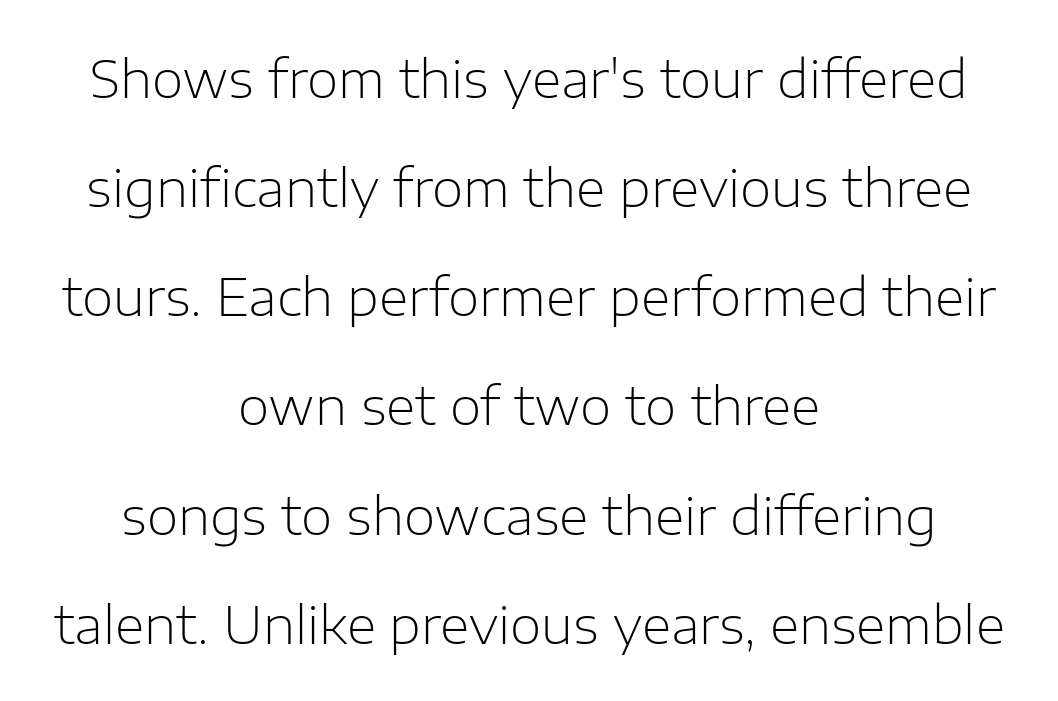
Q: Is the text bold? A: No.
Q: Is the text italic (slanted)? A: No, it is upright.
Q: Is the typeface a serif or a sans-serif typeface? A: Sans-serif.
Q: Is the text underlined? A: No.
Q: How is the paragraph aligned? A: Centered.
Q: Is the spacing between letters normal or unusually wide? A: Normal.
Q: Is the spacing between lines tight, normal or loose? A: Loose.
Q: Width (condensed, normal, or wide)? A: Normal.
Q: Stroke contrast? A: Low.
Q: x-height? A: Medium.
Q: Monospaced? A: No.
